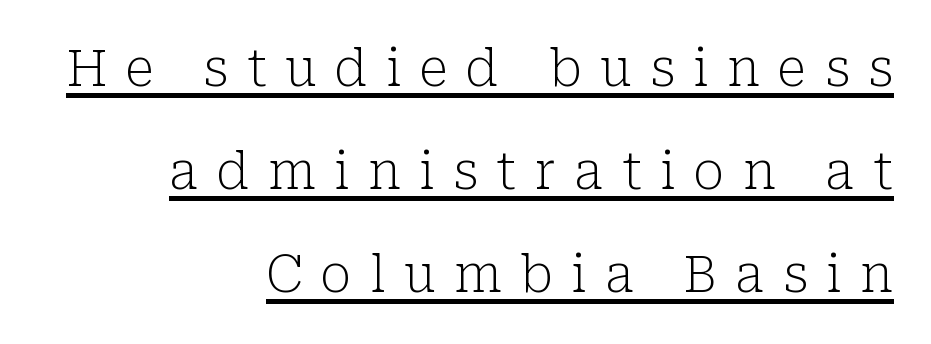
You can tell it's not italic because the verticals are truly vertical. Tracking value appears strongly positive — letters spread wide. A continuous stroke trails under the words, as in a hyperlink. Looks like regular typesetting: each glyph gets only the width it needs.
